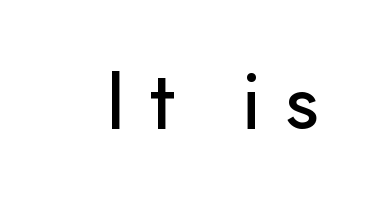
Q: Is the text italic (slanted)? A: No, it is upright.
Q: Is the typeface a serif or a sans-serif typeface? A: Sans-serif.
Q: Is the text underlined? A: No.
Q: Is the spacing between letters normal or unusually wide? A: Unusually wide.
Q: Width (condensed, normal, or wide)? A: Normal.
Q: Stroke contrast? A: Low.
Q: x-height? A: Small.
Q: Monospaced? A: No.
